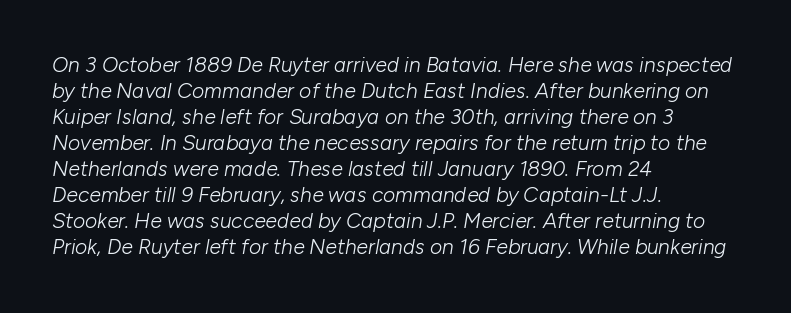
Q: Is the text bold? A: No.
Q: Is the text italic (slanted)? A: Yes, it leans right by about 10 degrees.
Q: Is the text underlined? A: No.
Q: How is the paragraph aligned? A: Left-aligned.
Q: Is the spacing between letters normal or unusually wide? A: Normal.
